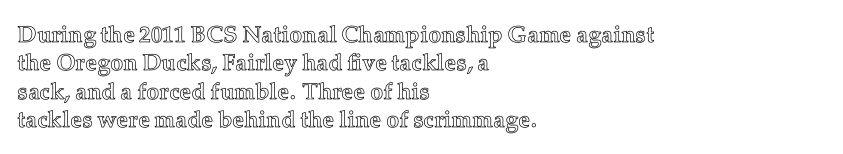
Q: Is the text italic (slanted)? A: No, it is upright.
Q: Is the text underlined? A: No.
Q: How is the paragraph aligned? A: Left-aligned.
Q: Is the spacing between letters normal or unusually wide? A: Normal.
